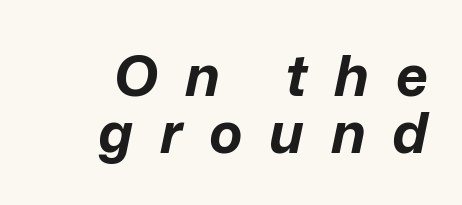
Q: Is the text bold? A: Yes.
Q: Is the text italic (slanted)? A: Yes, it leans right by about 12 degrees.
Q: Is the text underlined? A: No.
Q: How is the paragraph aligned? A: Right-aligned.
Q: Is the spacing between letters normal or unusually wide? A: Unusually wide.
Q: Is the spacing between lines tight, normal or loose? A: Tight.
Q: Width (condensed, normal, or wide)? A: Normal.
Q: Stroke contrast? A: Low.
Q: x-height? A: Medium.
Q: Monospaced? A: No.
